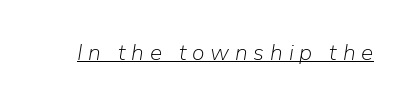
On a weight scale, this lands at 450 or below. The passage shown leans; its letterforms are oblique. Is the letter spacing exaggerated? Yes — the characters are pushed far apart. This rendering features underlined lettering.
